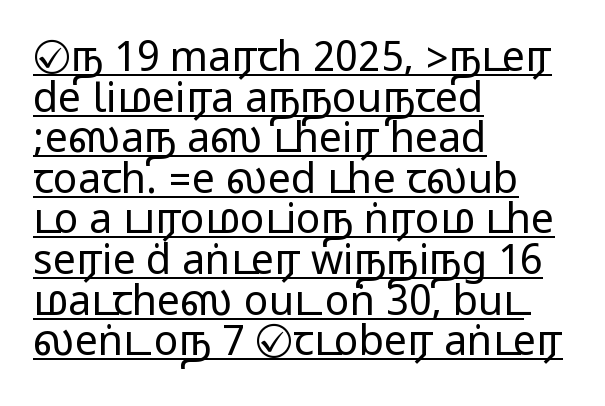
{"serif": "no", "italic": "no", "width": "wide", "stroke_contrast": "medium", "monospaced": "no", "underline": "yes", "align": "left", "line_spacing": "tight", "line_spacing_ratio": 0.99, "letter_spacing": "normal", "letter_spacing_em": 0.0, "glyph_px": 41}
